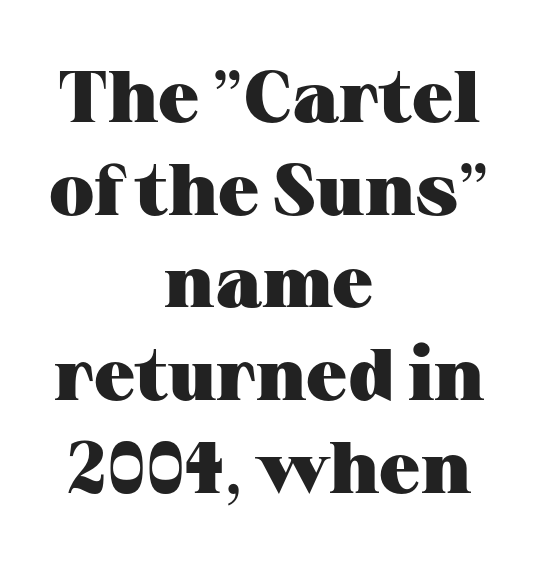
{"serif": "yes", "italic": "no", "bold": "yes", "weight": "heavy", "width": "wide", "stroke_contrast": "medium", "x_height": "medium", "monospaced": "no", "underline": "no", "align": "center", "line_spacing": "normal", "line_spacing_ratio": 1.27, "letter_spacing": "normal", "letter_spacing_em": 0.0, "glyph_px": 73}
